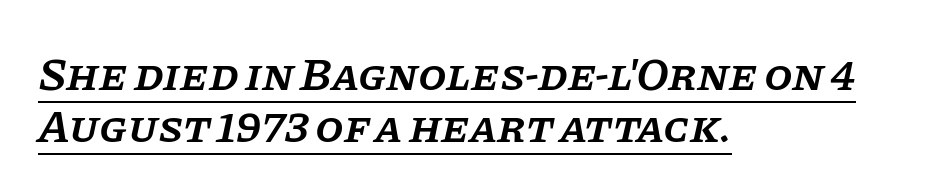
{"serif": "yes", "italic": "yes", "lean": "right", "slant_degrees": 11, "bold": "semi", "weight": "semibold", "width": "normal", "stroke_contrast": "low", "x_height": "large", "monospaced": "no", "underline": "yes", "align": "left", "line_spacing": "tight", "line_spacing_ratio": 1.14, "letter_spacing": "normal", "letter_spacing_em": 0.0, "glyph_px": 46}
